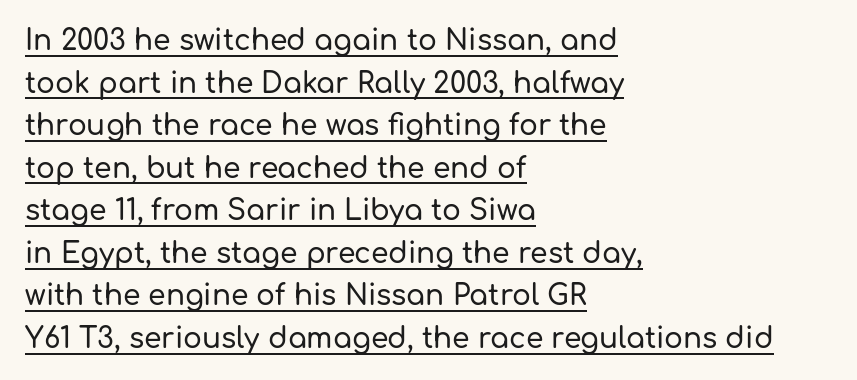
Q: Is the text italic (slanted)? A: No, it is upright.
Q: Is the typeface a serif or a sans-serif typeface? A: Sans-serif.
Q: Is the text underlined? A: Yes.
Q: How is the paragraph aligned? A: Left-aligned.
Q: Is the spacing between letters normal or unusually wide? A: Normal.
Q: Is the spacing between lines tight, normal or loose? A: Normal.
Q: Width (condensed, normal, or wide)? A: Normal.
Q: Stroke contrast? A: Low.
Q: x-height? A: Medium.
Q: Monospaced? A: No.
